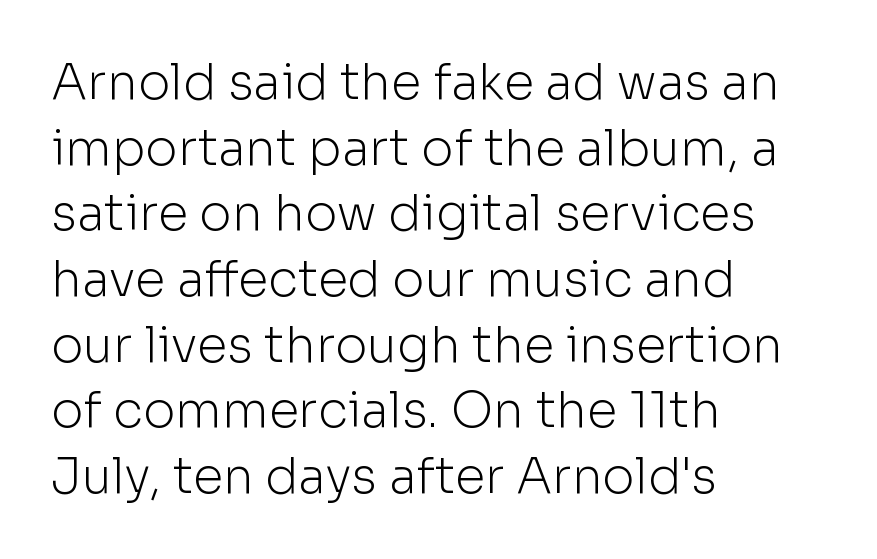
{"serif": "no", "italic": "no", "bold": "no", "weight": "light", "width": "normal", "stroke_contrast": "low", "x_height": "medium", "monospaced": "no", "underline": "no", "align": "left", "line_spacing": "normal", "line_spacing_ratio": 1.34, "letter_spacing": "normal", "letter_spacing_em": 0.0, "glyph_px": 49}
